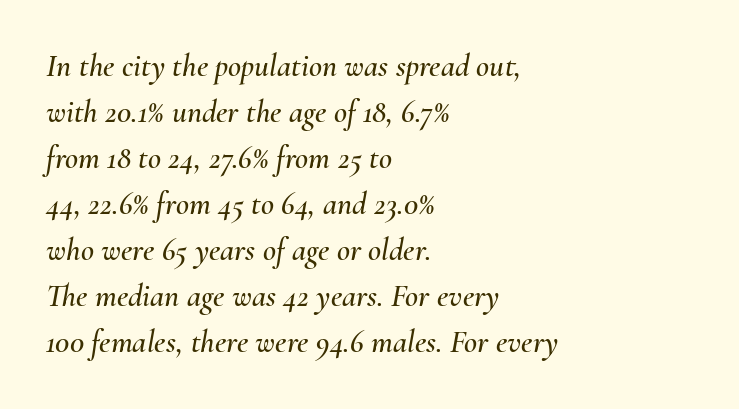
The line-height multiplier appears to be the usual default. Has an underline been added? It has not. A typesetter would call this zero additional tracking. Leftover space on each line is placed entirely after the last word. Proportional: the letters do not fall into vertical columns.
